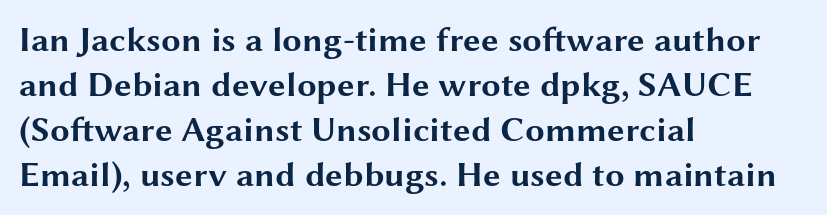
Q: Is the text bold? A: Yes.
Q: Is the text italic (slanted)? A: No, it is upright.
Q: Is the typeface a serif or a sans-serif typeface? A: Sans-serif.
Q: Is the text underlined? A: No.
Q: How is the paragraph aligned? A: Left-aligned.
Q: Is the spacing between letters normal or unusually wide? A: Normal.
Q: Is the spacing between lines tight, normal or loose? A: Normal.
Q: Width (condensed, normal, or wide)? A: Wide.
Q: Stroke contrast? A: Medium.
Q: x-height? A: Medium.
Q: Monospaced? A: No.
